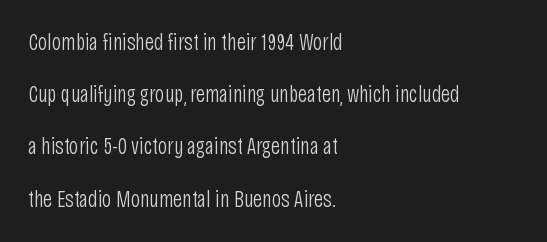
This is roman type, the default non-slanted kind. Tracking here is standard; glyphs follow each other at the usual distance. The lines in this sample share a left origin and differ only in where they stop. A clean baseline with only descenders dipping below it. The typeface has the unassuming heft of standard copy or less.
